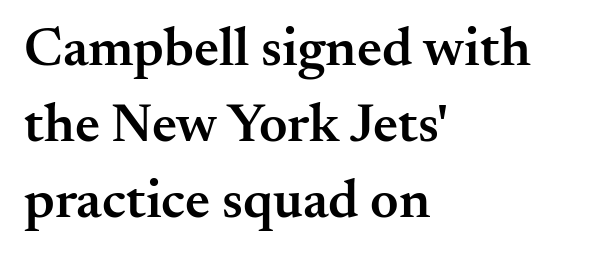
Any mark beneath the type? The region is blank. The face used here is seriffed, in the tradition of book romans. No extra tracking has been applied to these lines. A semibold gives these letters moderate extra thickness, short of bold.
